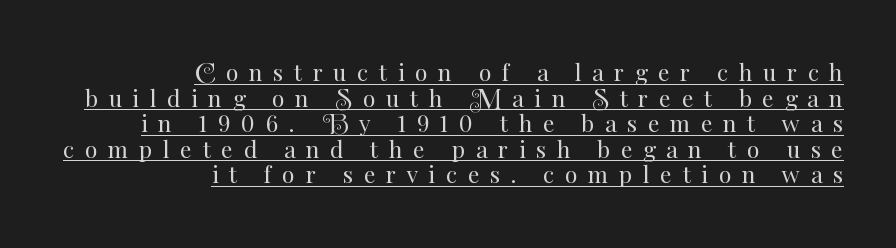
The image shows 23 px text type, upright; set right-aligned, tight line spacing (1.11x), unusually wide letter spacing (+0.46 em), underlined.
